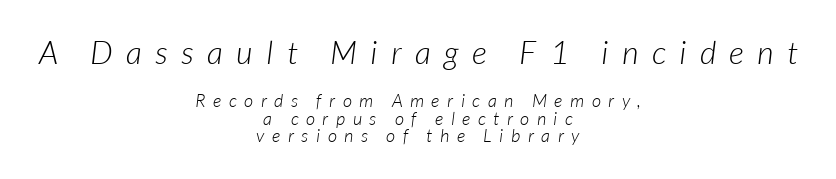
Q: Is the text bold? A: No.
Q: Is the text italic (slanted)? A: Yes, it leans right by about 7 degrees.
Q: Is the text underlined? A: No.
Q: How is the paragraph aligned? A: Centered.
Q: Is the spacing between letters normal or unusually wide? A: Unusually wide.
Q: Is the spacing between lines tight, normal or loose? A: Tight.
Q: Which block of text is set in a larger size, the first (top) or the second (bottom)? A: The first (top) one.
Q: Width (condensed, normal, or wide)? A: Normal.
Q: Stroke contrast? A: Low.
Q: x-height? A: Medium.
Q: Monospaced? A: No.
